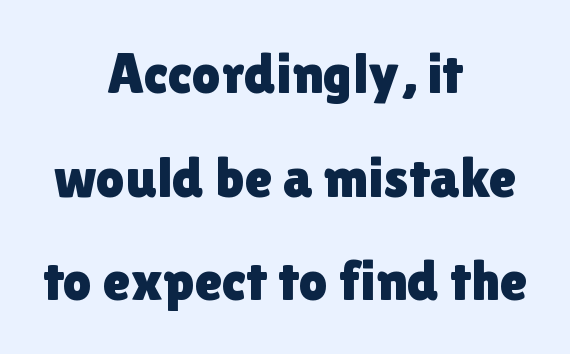
{"serif": "no", "italic": "no", "width": "normal", "x_height": "medium", "monospaced": "no", "underline": "no", "align": "center", "line_spacing_ratio": 1.82, "letter_spacing": "normal", "letter_spacing_em": 0.0, "glyph_px": 57}
